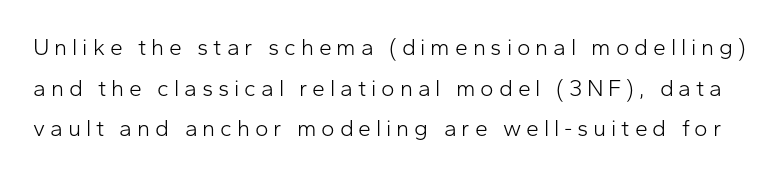
The image shows 23 px text type, upright; set line spacing 1.77x, unusually wide letter spacing (+0.21 em), not underlined.
